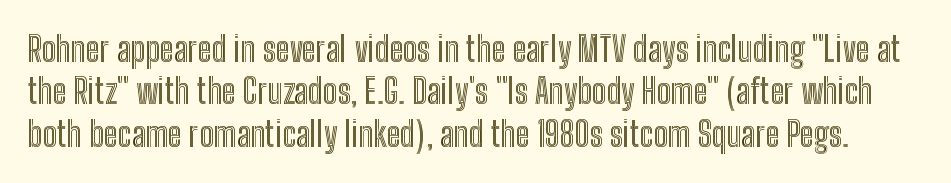
Whoever set this chose a conventional vertical rhythm. A typesetter would call this proportional, since set widths differ per character. Every character sits straight up, as roman type does. Check under the words: just untouched page. Is the letter spacing exaggerated? No — it looks like the ordinary default.
